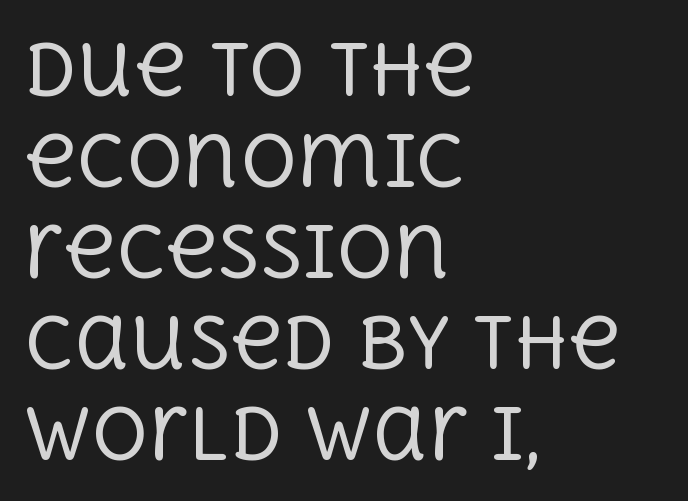
Q: Is the text bold? A: No.
Q: Is the text italic (slanted)? A: No, it is upright.
Q: Is the typeface a serif or a sans-serif typeface? A: Serif.
Q: Is the text underlined? A: No.
Q: How is the paragraph aligned? A: Left-aligned.
Q: Is the spacing between letters normal or unusually wide? A: Normal.
Q: Is the spacing between lines tight, normal or loose? A: Normal.
Q: Width (condensed, normal, or wide)? A: Normal.
Q: x-height? A: Large.
Q: Monospaced? A: No.
